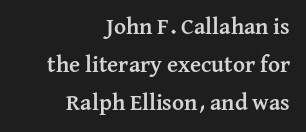
Q: Is the text bold? A: Yes.
Q: Is the text italic (slanted)? A: No, it is upright.
Q: Is the text underlined? A: No.
Q: How is the paragraph aligned? A: Right-aligned.
Q: Is the spacing between letters normal or unusually wide? A: Normal.
Q: Is the spacing between lines tight, normal or loose? A: Normal.
